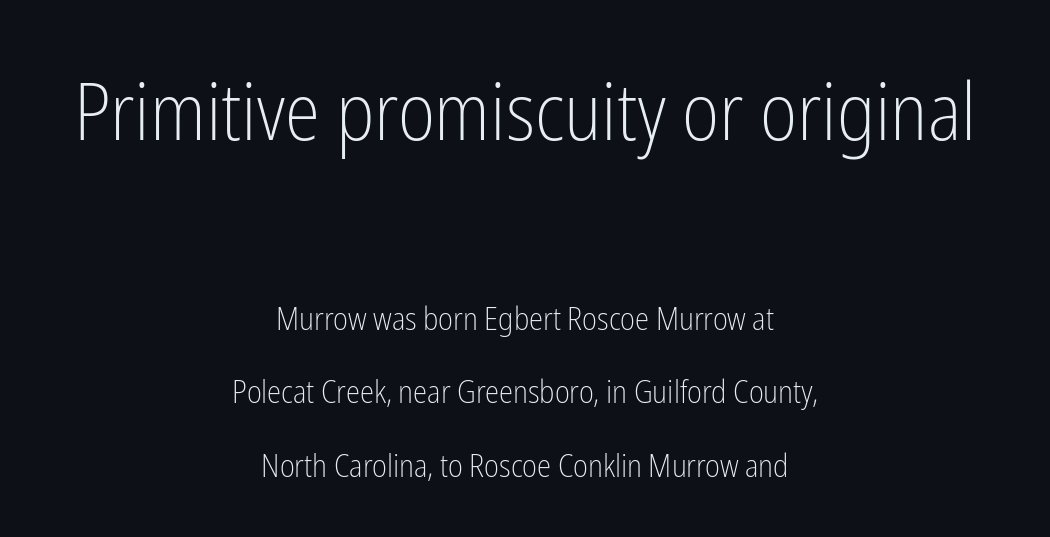
The image shows 80 px light, condensed sans-serif type, upright; set centered, loose line spacing (2.29x), normal letter spacing, not underlined; the first (top) block is 2.5x larger; low stroke contrast and a medium x-height.
